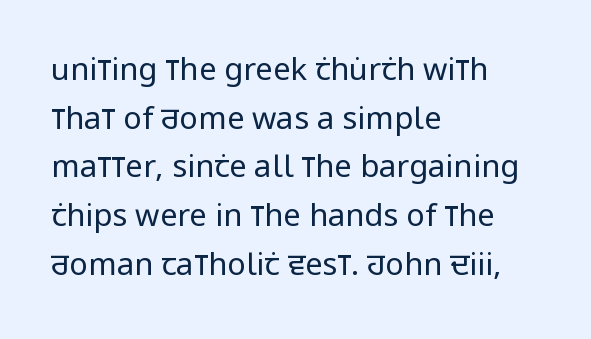
Q: Is the text bold? A: No.
Q: Is the text italic (slanted)? A: No, it is upright.
Q: Is the typeface a serif or a sans-serif typeface? A: Sans-serif.
Q: Is the text underlined? A: No.
Q: How is the paragraph aligned? A: Left-aligned.
Q: Is the spacing between letters normal or unusually wide? A: Normal.
Q: Is the spacing between lines tight, normal or loose? A: Normal.
Q: Width (condensed, normal, or wide)? A: Condensed.
Q: Stroke contrast? A: Low.
Q: x-height? A: Large.
Q: Monospaced? A: No.
